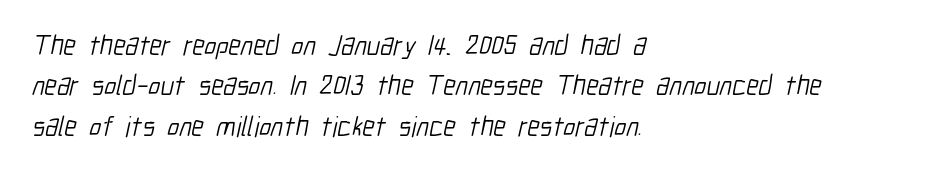
The image shows 28 px light, condensed sans-serif type; set left-aligned, normal line spacing (1.44x), normal letter spacing, not underlined; low stroke contrast and a medium x-height.
